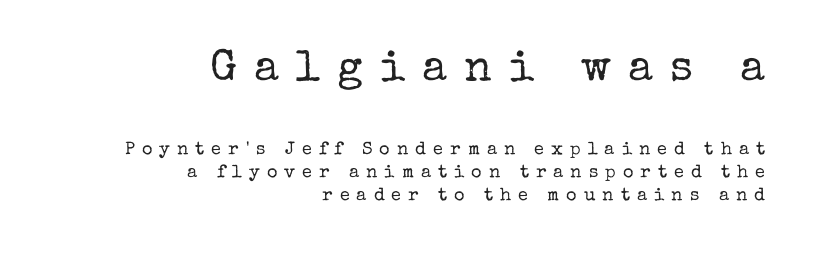
{"serif": "yes", "italic": "no", "bold": "no", "weight": "regular", "width": "normal", "stroke_contrast": "low", "x_height": "medium", "monospaced": "no", "underline": "no", "align": "right", "line_spacing": "normal", "line_spacing_ratio": 1.28, "letter_spacing": "wide", "letter_spacing_em": 0.39, "larger_block": "first", "size_ratio": 2.44, "glyph_px": 44}
